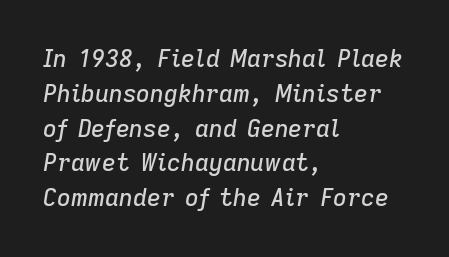
Q: Is the text italic (slanted)? A: Yes, it leans right by about 9 degrees.
Q: Is the text underlined? A: No.
Q: How is the paragraph aligned? A: Left-aligned.
Q: Is the spacing between letters normal or unusually wide? A: Normal.
Q: Is the spacing between lines tight, normal or loose? A: Normal.
